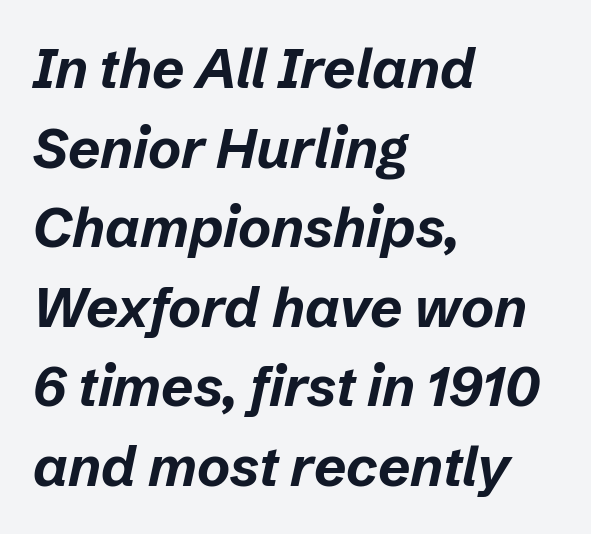
Compared with an ordinary text face, these strokes are far heavier — a full bold. Italic? Definitely — the glyphs are oblique. Spacing verdict: proportional, widths tailored to each character. Check under the words: just untouched page. The line texture is even and compact thanks to regular tracking. Summary of vertical rhythm: regular, with standard interline spacing.
